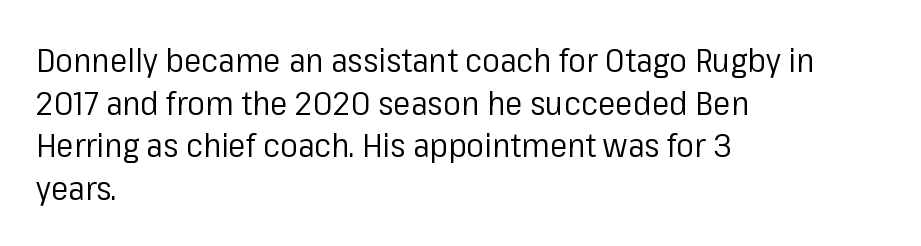
{"serif": "no", "italic": "no", "bold": "no", "weight": "regular", "width": "normal", "stroke_contrast": "low", "x_height": "medium", "monospaced": "no", "underline": "no", "align": "left", "line_spacing": "normal", "line_spacing_ratio": 1.29, "letter_spacing": "normal", "letter_spacing_em": 0.0, "glyph_px": 33}
